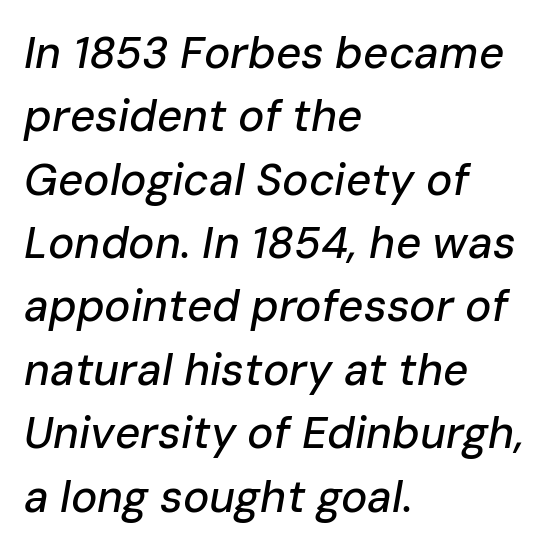
{"italic": "yes", "lean": "right", "slant_degrees": 10, "width": "normal", "stroke_contrast": "low", "x_height": "medium", "monospaced": "no", "underline": "no", "align": "left", "line_spacing": "normal", "line_spacing_ratio": 1.44, "letter_spacing": "normal", "letter_spacing_em": 0.0, "glyph_px": 44}
